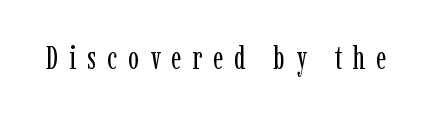
This rendering features lettering with no underline. A typesetter would call this proportional, since set widths differ per character. Someone cranked the tracking dial way up on this one. No chunkiness to these letters — they're not bold. The text was rendered using a seriffed face with decorative stroke endings. When letters stand straight like this, we call the style roman or upright.
